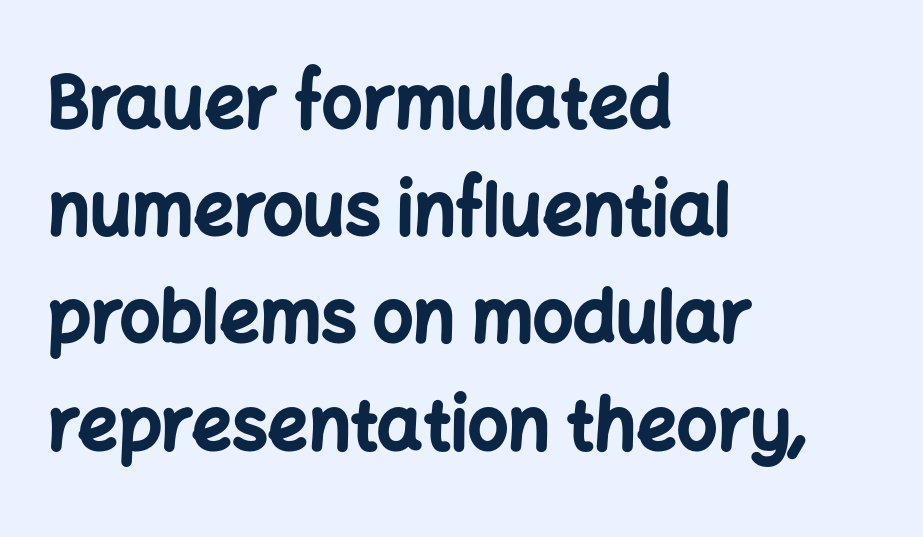
{"serif": "no", "italic": "no", "bold": "yes", "weight": "bold", "width": "normal", "stroke_contrast": "low", "x_height": "medium", "monospaced": "no", "underline": "no", "align": "left", "line_spacing": "normal", "line_spacing_ratio": 1.51, "letter_spacing": "normal", "letter_spacing_em": 0.0, "glyph_px": 71}
